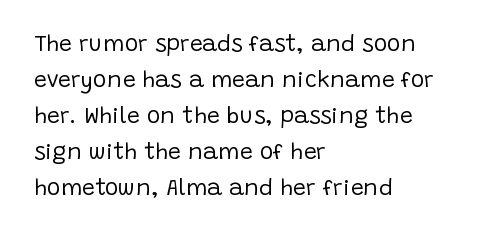
Q: Is the text bold? A: No.
Q: Is the text italic (slanted)? A: No, it is upright.
Q: Is the text underlined? A: No.
Q: How is the paragraph aligned? A: Left-aligned.
Q: Is the spacing between letters normal or unusually wide? A: Normal.
Q: Is the spacing between lines tight, normal or loose? A: Normal.
